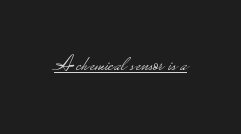
Does a line run under the words? Yes, clearly. Each word holds together tightly as a unit, with standard inter-letter gaps. Compared with a typical body face, this is equally light or lighter still.
